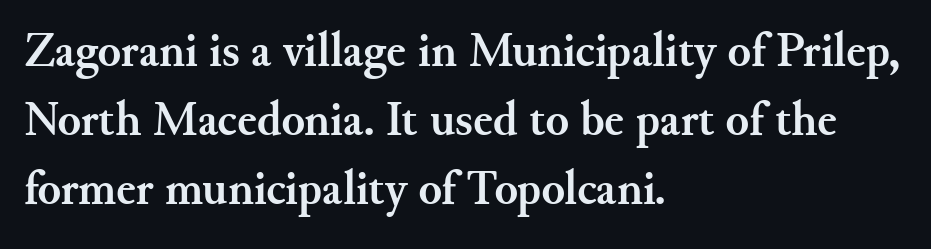
This sample uses plain, unmodified letter spacing. Notice how descenders clear the ascenders below comfortably — that's standard leading. Stroke thickness is high; the sample reads as a true bold. Typeset ragged right — the left edge is the straight one. Here the designer chose a conventional face with non-uniform glyph widths.
